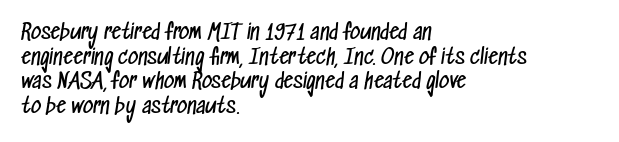
Q: Is the text bold? A: No.
Q: Is the text underlined? A: No.
Q: How is the paragraph aligned? A: Left-aligned.
Q: Is the spacing between letters normal or unusually wide? A: Normal.
